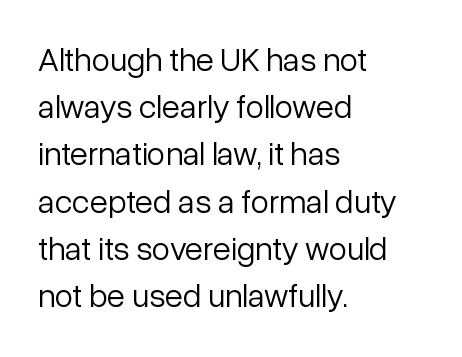
The letters carry no serifs — their stems end cleanly without finishing strokes. Each line starts at the same left margin while the right side varies. Compared with typical paragraphs, the rows here are spaced about the same. The lettering stays uniformly vertical, giving the passage a roman look. Note the varied advance widths — an 'i' is clearly narrower than an 'm'. You could call the tracking neutral — neither tight nor loose.
